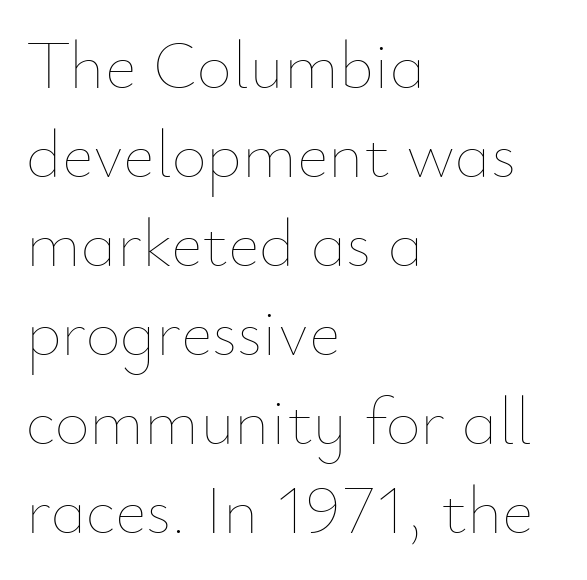
Baseline-to-baseline distance is the conventional proportion of letter height. Do the characters align in a grid? No, the font is proportional. All the whitespace from short lines collects on the right. Ordinary non-slanted type is in use.
